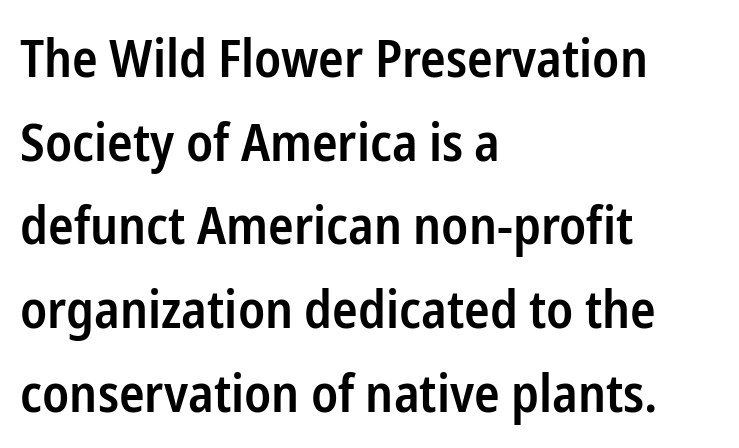
{"serif": "no", "italic": "no", "bold": "semi", "weight": "semibold", "width": "condensed", "stroke_contrast": "low", "x_height": "medium", "monospaced": "no", "underline": "no", "align": "left", "line_spacing": "normal", "line_spacing_ratio": 1.58, "letter_spacing": "normal", "letter_spacing_em": 0.0, "glyph_px": 53}
